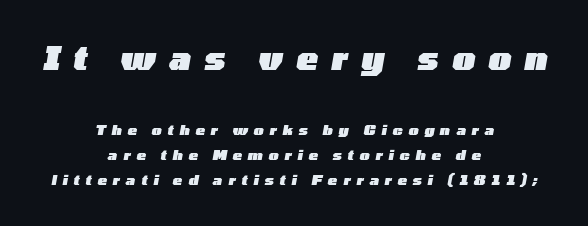
{"italic": "yes", "lean": "right", "slant_degrees": 10, "bold": "yes", "weight": "heavy", "width": "wide", "stroke_contrast": "low", "x_height": "medium", "monospaced": "no", "underline": "no", "align": "center", "line_spacing_ratio": 1.79, "letter_spacing": "wide", "letter_spacing_em": 0.42, "larger_block": "first", "size_ratio": 2.29, "glyph_px": 32}
